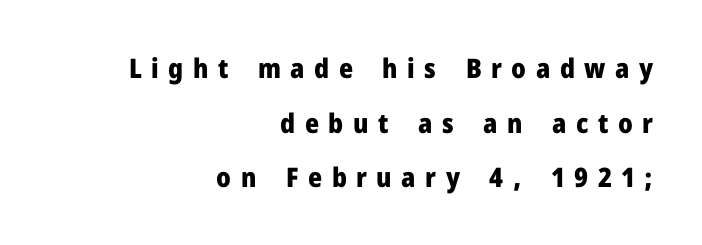
The image shows 27 px bold type, upright; set right-aligned, loose line spacing (2.02x), unusually wide letter spacing (+0.35 em), not underlined.
